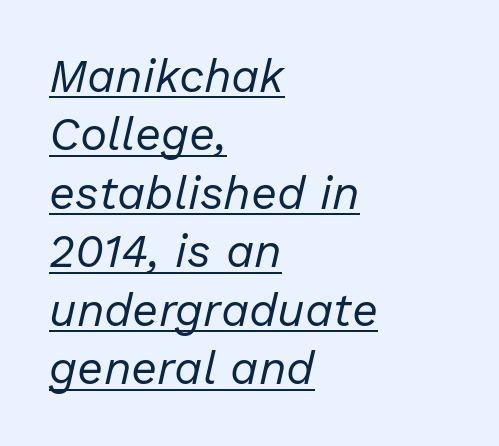
Q: Is the text bold? A: No.
Q: Is the text italic (slanted)? A: Yes, it leans right by about 13 degrees.
Q: Is the text underlined? A: Yes.
Q: How is the paragraph aligned? A: Left-aligned.
Q: Is the spacing between letters normal or unusually wide? A: Normal.
Q: Is the spacing between lines tight, normal or loose? A: Normal.
Q: Width (condensed, normal, or wide)? A: Normal.
Q: Stroke contrast? A: Low.
Q: x-height? A: Medium.
Q: Monospaced? A: No.
